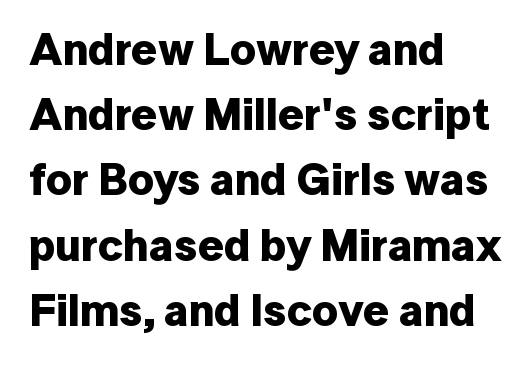
The image shows 45 px bold sans-serif type, upright; set left-aligned, normal line spacing (1.45x), normal letter spacing, not underlined; low stroke contrast and a medium x-height.
